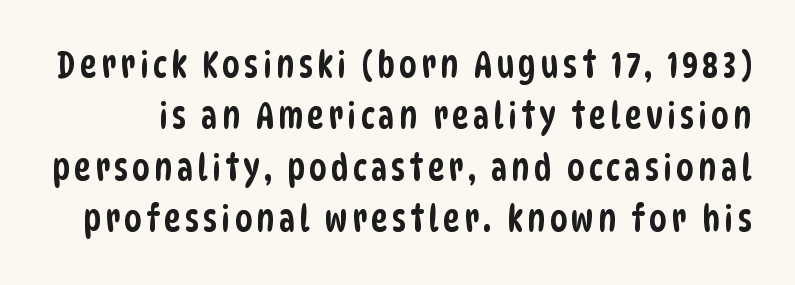
Q: Is the typeface a serif or a sans-serif typeface? A: Sans-serif.
Q: Is the text underlined? A: No.
Q: Is the spacing between lines tight, normal or loose? A: Normal.
Q: Width (condensed, normal, or wide)? A: Condensed.
Q: Stroke contrast? A: Low.
Q: x-height? A: Large.
Q: Monospaced? A: No.
